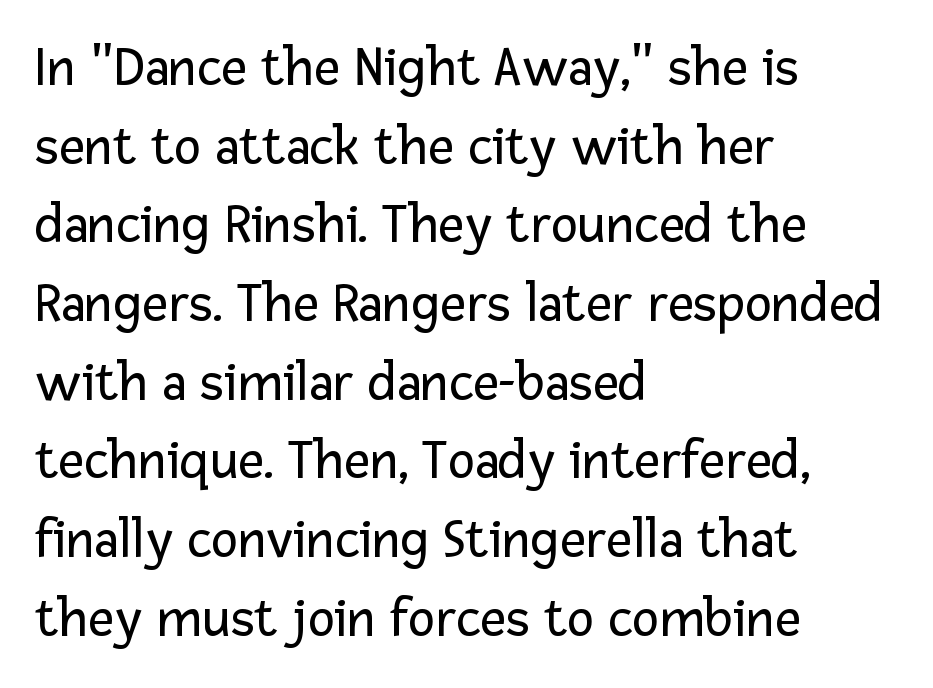
Horizontal bands of white between lines are of average thickness. This rendering leaves character spacing at its baseline value. The paragraph has a hard left edge and a soft right edge. If you drew a line through each stem, it would be perfectly vertical.
